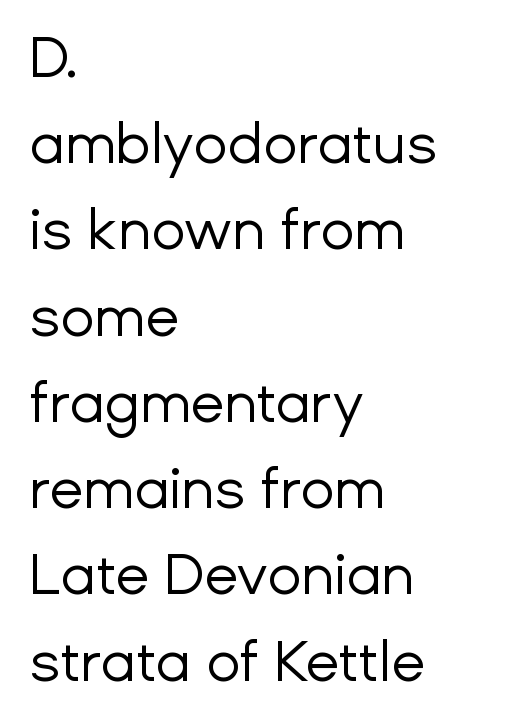
Weight class: somewhere from thin through regular. The zone under the glyphs is completely vacant. The type family on display is of the sans-serif kind. You could call the tracking neutral — neither tight nor loose. The rendering uses natural spacing where letterforms have individual widths.
